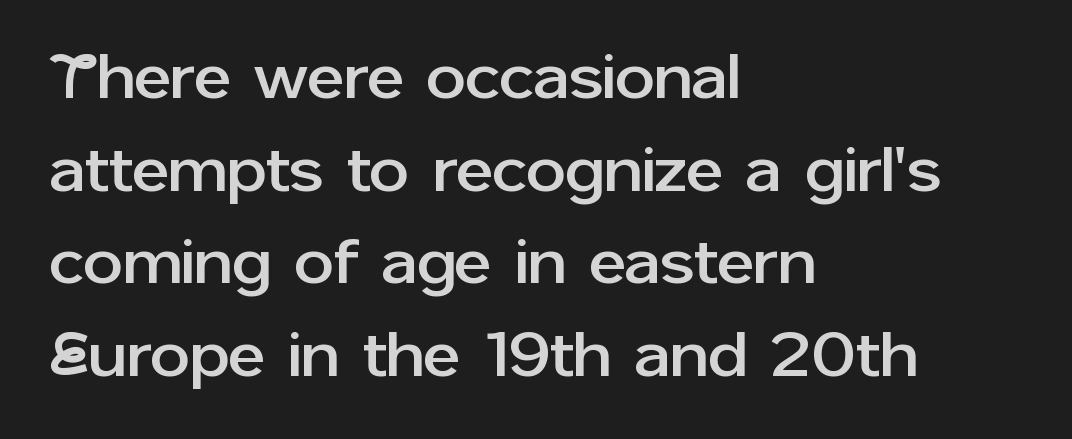
Q: Is the text italic (slanted)? A: No, it is upright.
Q: Is the typeface a serif or a sans-serif typeface? A: Sans-serif.
Q: Is the text underlined? A: No.
Q: How is the paragraph aligned? A: Left-aligned.
Q: Is the spacing between letters normal or unusually wide? A: Normal.
Q: Is the spacing between lines tight, normal or loose? A: Normal.
Q: Width (condensed, normal, or wide)? A: Normal.
Q: Stroke contrast? A: Low.
Q: x-height? A: Medium.
Q: Monospaced? A: No.
